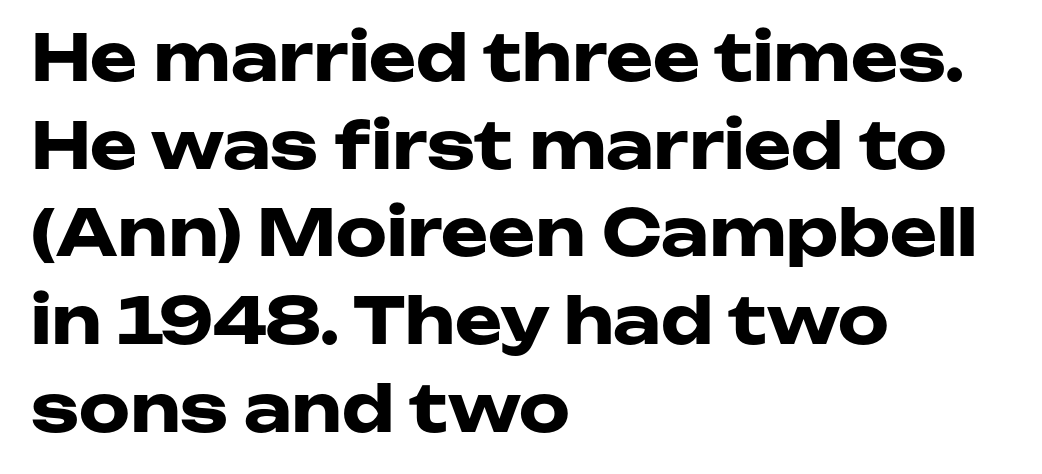
{"serif": "no", "italic": "no", "bold": "yes", "weight": "heavy", "width": "wide", "stroke_contrast": "low", "x_height": "medium", "monospaced": "no", "underline": "no", "align": "left", "line_spacing": "normal", "line_spacing_ratio": 1.37, "letter_spacing": "normal", "letter_spacing_em": 0.0, "glyph_px": 64}
